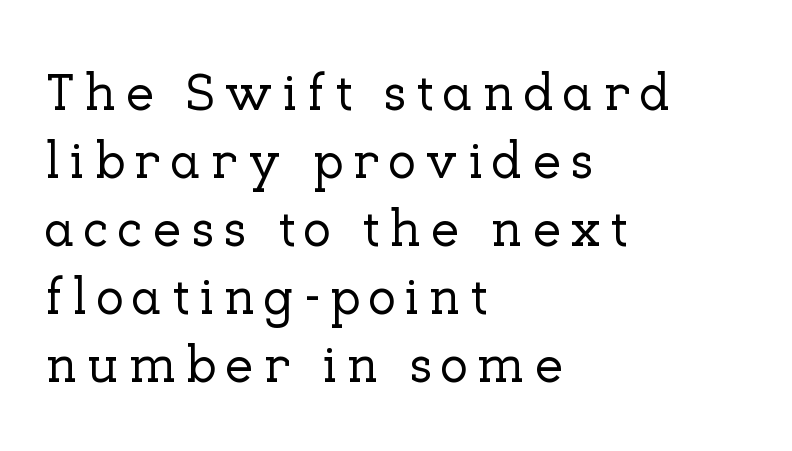
Q: Is the text italic (slanted)? A: No, it is upright.
Q: Is the typeface a serif or a sans-serif typeface? A: Serif.
Q: Is the text underlined? A: No.
Q: How is the paragraph aligned? A: Left-aligned.
Q: Is the spacing between lines tight, normal or loose? A: Normal.
Q: Width (condensed, normal, or wide)? A: Normal.
Q: Stroke contrast? A: Low.
Q: x-height? A: Medium.
Q: Monospaced? A: No.
